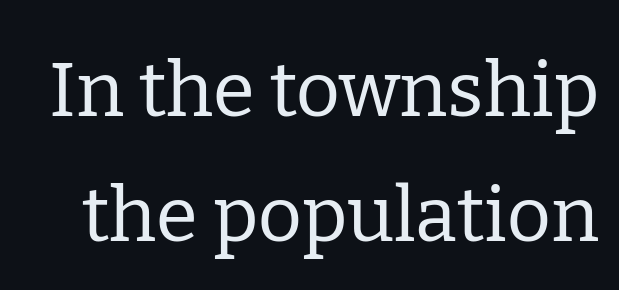
Q: Is the text bold? A: No.
Q: Is the text italic (slanted)? A: No, it is upright.
Q: Is the typeface a serif or a sans-serif typeface? A: Serif.
Q: Is the text underlined? A: No.
Q: Is the spacing between letters normal or unusually wide? A: Normal.
Q: Is the spacing between lines tight, normal or loose? A: Normal.
Q: Width (condensed, normal, or wide)? A: Normal.
Q: Stroke contrast? A: Low.
Q: x-height? A: Medium.
Q: Monospaced? A: No.
